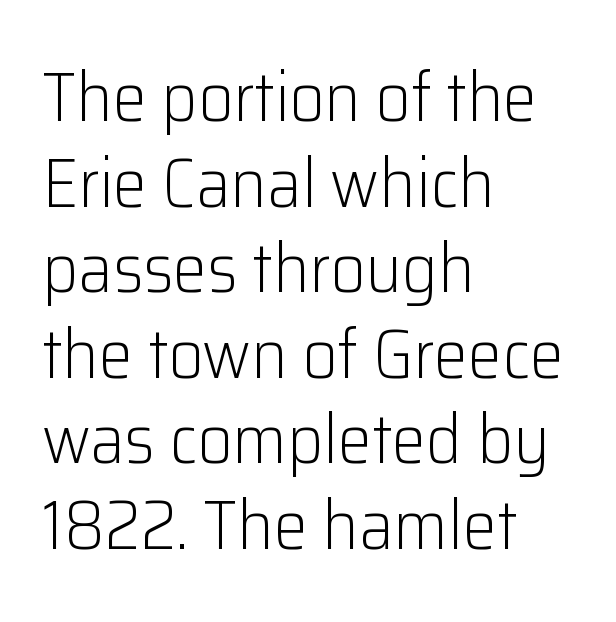
Italic? Not at all — the glyphs are vertical. Underline: absent. The type family on display is of the sans-serif kind. Each letter keeps its own natural width here, so spacing adapts to shape. The letterforms sit shoulder to shoulder at normal distance. The typesetter chose a ragged-right arrangement here.
